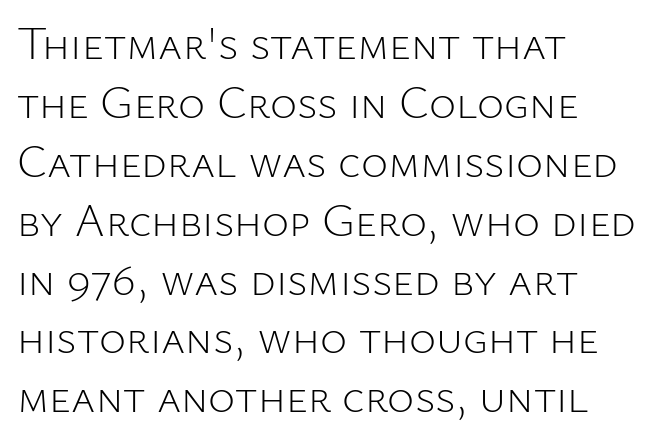
Q: Is the text bold? A: No.
Q: Is the text italic (slanted)? A: No, it is upright.
Q: Is the typeface a serif or a sans-serif typeface? A: Sans-serif.
Q: Is the text underlined? A: No.
Q: How is the paragraph aligned? A: Left-aligned.
Q: Is the spacing between letters normal or unusually wide? A: Normal.
Q: Is the spacing between lines tight, normal or loose? A: Normal.
Q: Width (condensed, normal, or wide)? A: Normal.
Q: Stroke contrast? A: Low.
Q: x-height? A: Medium.
Q: Monospaced? A: No.
